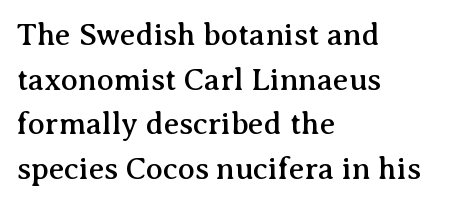
The image shows 31 px serif type, upright; set left-aligned, normal line spacing (1.44x), normal letter spacing, not underlined; medium stroke contrast and a medium x-height.
